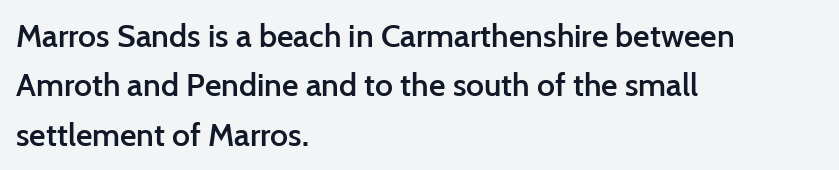
These lines keep a tight, regular rhythm from letter to letter. Do the characters align in a grid? No, the font is proportional. In CSS terms this would be text-align: left. This is the regular roman posture of the typeface. Bare-footed words on every line.
